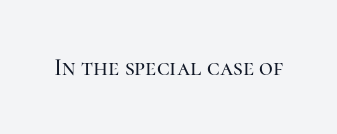
{"italic": "no", "underline": "no", "letter_spacing": "normal", "letter_spacing_em": 0.0, "glyph_px": 24}
